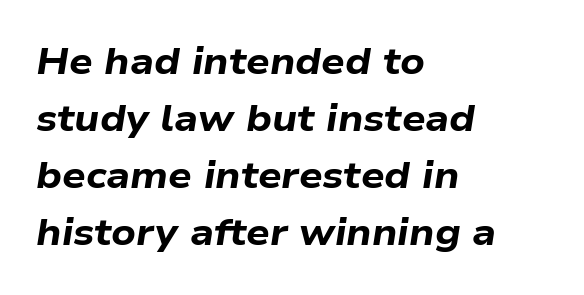
{"italic": "yes", "lean": "right", "slant_degrees": 9, "bold": "yes", "weight": "bold", "width": "wide", "stroke_contrast": "low", "x_height": "medium", "monospaced": "no", "underline": "no", "align": "left", "line_spacing": "normal", "line_spacing_ratio": 1.54, "letter_spacing": "normal", "letter_spacing_em": 0.0, "glyph_px": 37}
